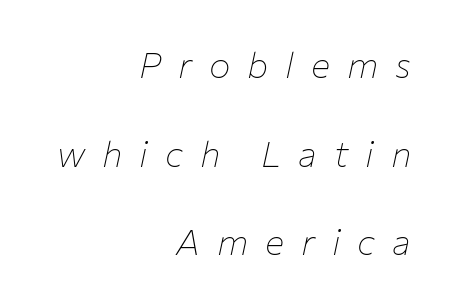
Alignment: flush right. The vertical gap from one line to the next is large. The face looks like a standard text weight, possibly lighter. Proportional: the letters do not fall into vertical columns. You could only call the tracking loose — the letters float apart.
